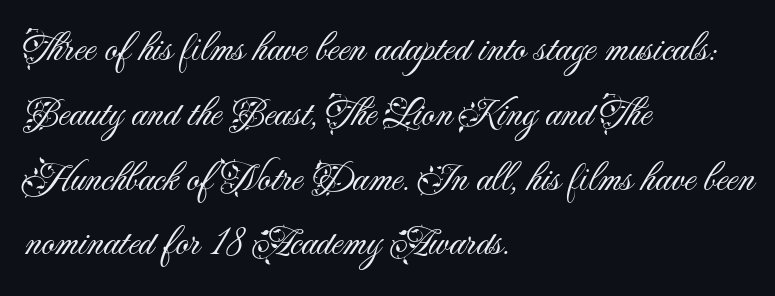
The image shows 41 px light sans-serif type; set left-aligned, normal line spacing (1.58x), normal letter spacing, not underlined; medium stroke contrast and a small x-height.
